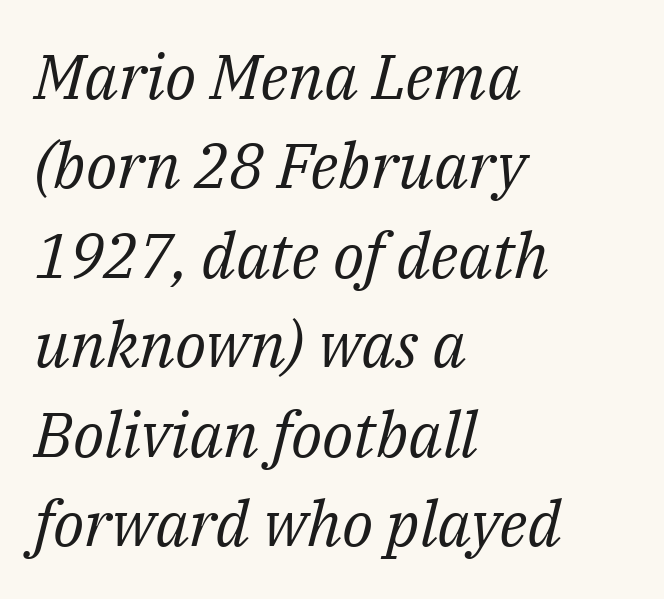
The image shows 63 px regular-weight serif type, italic (leaning right); set left-aligned, normal line spacing (1.42x), normal letter spacing, not underlined; medium stroke contrast and a medium x-height.
